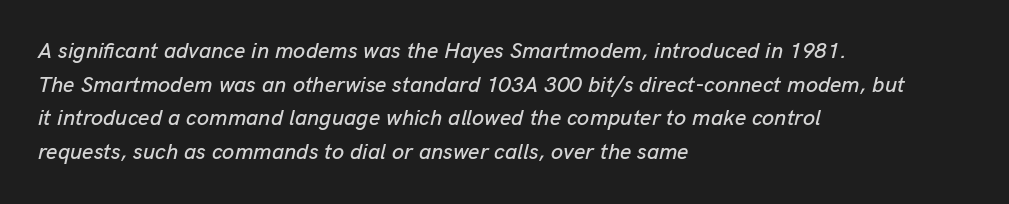
The image shows 22 px text type, italic (leaning right); set left-aligned, normal line spacing (1.53x), normal letter spacing, not underlined.
